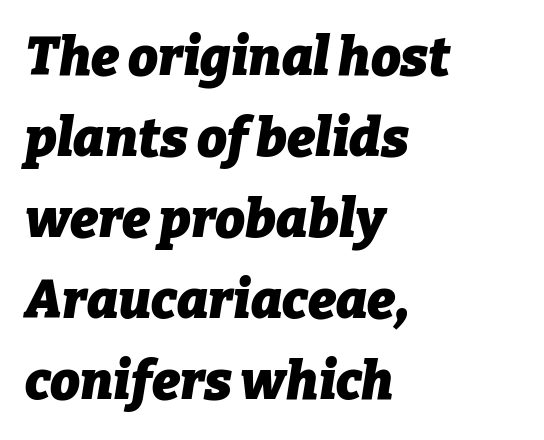
{"italic": "yes", "lean": "right", "slant_degrees": 9, "bold": "yes", "weight": "heavy", "width": "normal", "stroke_contrast": "low", "x_height": "medium", "monospaced": "no", "underline": "no", "align": "left", "line_spacing": "normal", "line_spacing_ratio": 1.53, "letter_spacing": "normal", "letter_spacing_em": 0.0, "glyph_px": 53}
